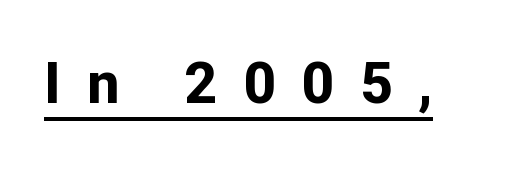
The specimen reads as upright at a glance. These words are printed bold, with thick strokes throughout. The face used here is proportionally spaced, like ordinary book or web type. Students, note that the glyphs here are deliberately spaced far apart. Look at the bottom of the vertical strokes: they stop flat, with no serifs. The glyphs are accompanied by a horizontal stroke just below them.
